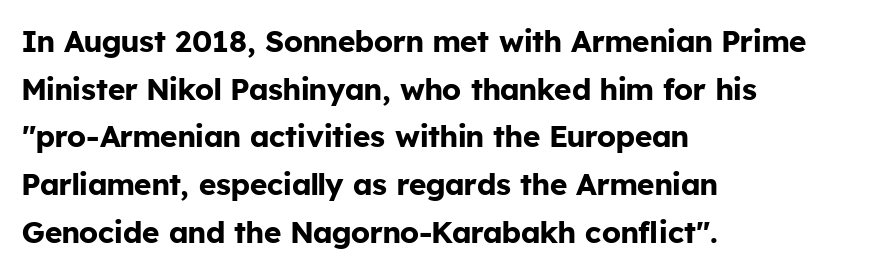
The image shows 30 px bold sans-serif type, upright; set left-aligned, normal line spacing (1.59x), normal letter spacing, not underlined; low stroke contrast and a medium x-height.
